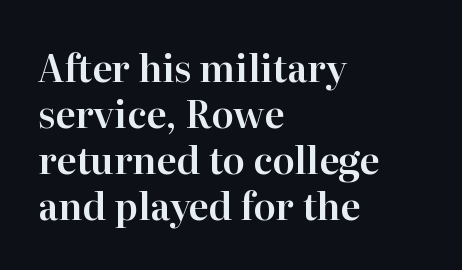
The image shows 37 px serif type, upright; set left-aligned, line spacing 1.24x, normal letter spacing, not underlined; high stroke contrast and a medium x-height.
